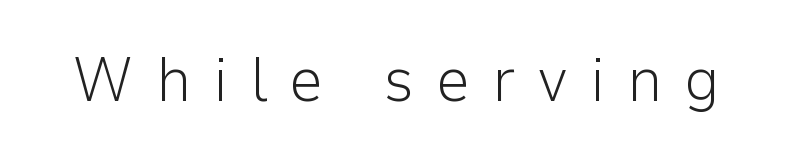
Loose tracking; the words dissolve into strings of separated letters. Nothing sits at the stroke ends, so this counts as sans-serif. The letters stand straight up with perfectly vertical stems. The typeface has the unassuming heft of standard copy or less.
